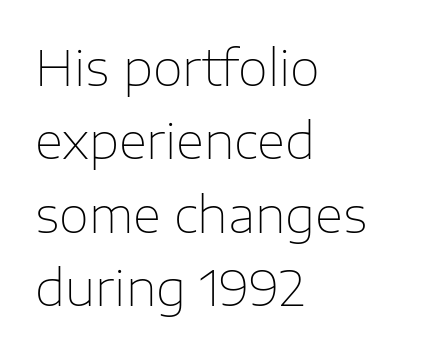
The image shows 49 px thin sans-serif type, upright; set left-aligned, normal line spacing (1.5x), normal letter spacing, not underlined; low stroke contrast and a medium x-height.
